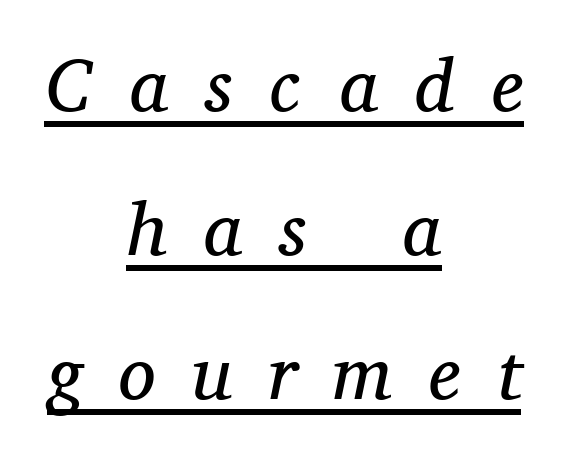
The image shows 75 px regular-weight serif type, italic (leaning right); set centered, loose line spacing (1.92x), unusually wide letter spacing (+0.49 em), underlined; medium stroke contrast and a medium x-height.
